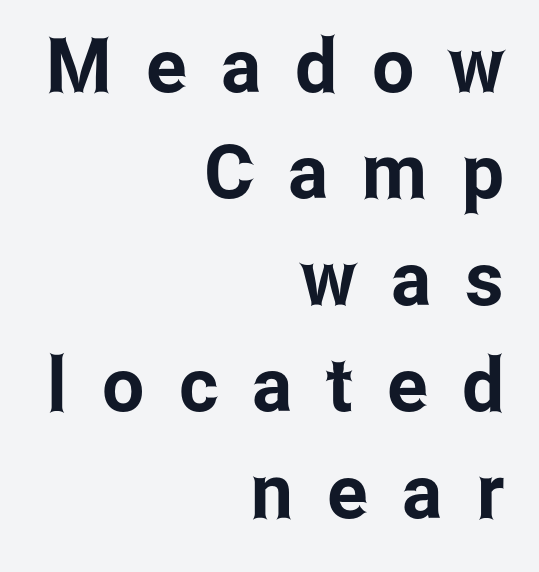
{"serif": "no", "italic": "no", "width": "condensed", "stroke_contrast": "low", "x_height": "medium", "monospaced": "no", "underline": "no", "align": "right", "line_spacing": "normal", "line_spacing_ratio": 1.42, "letter_spacing": "wide", "letter_spacing_em": 0.46, "glyph_px": 75}
